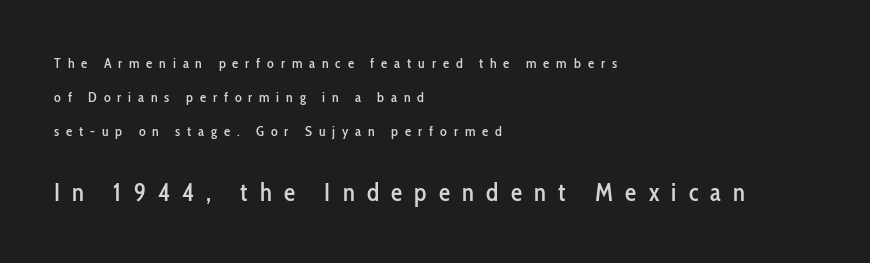
In terms of posture, this sample is upright. Letters rest on an invisible, unmarked baseline. Tracking here is generous; glyphs stand well apart from one another. Between these two stacked blocks, the lower one wins on size. Every row of glyphs begins at an identical x-position on the left.
